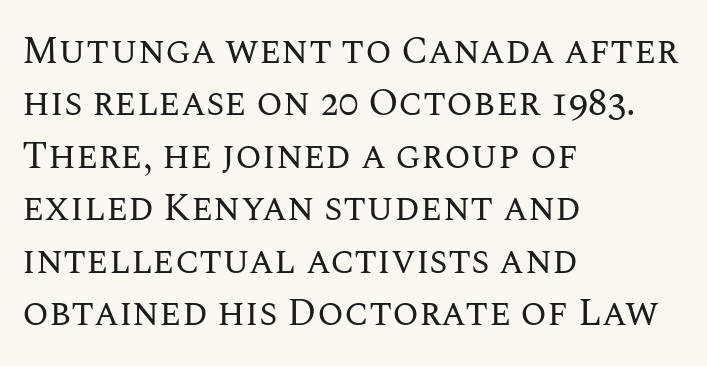
Here the designer chose a conventional face with non-uniform glyph widths. The rows are spaced the way most documents space them. The font's upright variant was chosen for this text. A bare baseline throughout the passage. The rendering anchors every line to the left-hand side. Look at the tracking — it's just the regular setting, nothing added.
